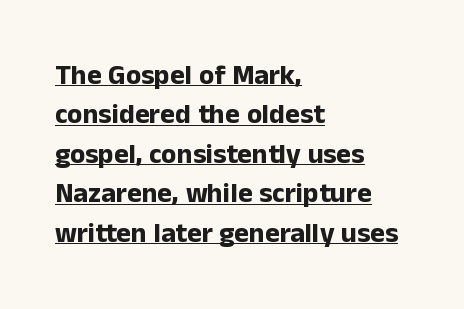
The image shows 28 px bold sans-serif type, upright; set left-aligned, normal line spacing (1.41x), normal letter spacing, underlined; low stroke contrast and a medium x-height.
